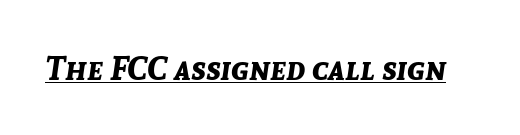
Q: Is the text bold? A: Yes.
Q: Is the text italic (slanted)? A: Yes, it leans right by about 8 degrees.
Q: Is the text underlined? A: Yes.
Q: Is the spacing between letters normal or unusually wide? A: Normal.
Q: Width (condensed, normal, or wide)? A: Normal.
Q: Stroke contrast? A: Low.
Q: x-height? A: Medium.
Q: Monospaced? A: No.
